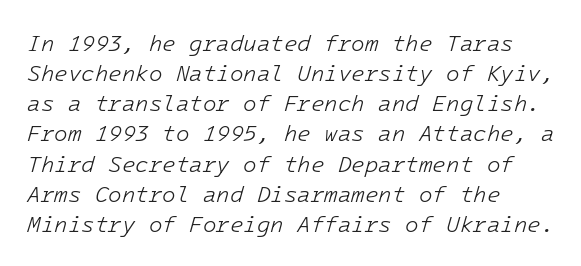
Notice how the stems are inclined rather than vertical — that's the hallmark of italics. Clear beneath every line of the passage. Typeset ragged right — the left edge is the straight one. The letterforms sit at book weight or below. Tracking here is standard; glyphs follow each other at the usual distance. Successive baselines arrive at the customary interval.
